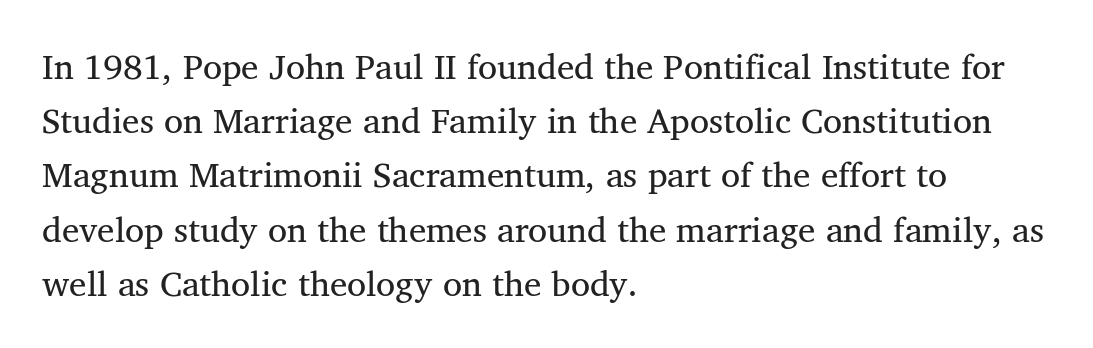
Q: Is the text bold? A: No.
Q: Is the text italic (slanted)? A: No, it is upright.
Q: Is the typeface a serif or a sans-serif typeface? A: Serif.
Q: Is the text underlined? A: No.
Q: How is the paragraph aligned? A: Left-aligned.
Q: Is the spacing between letters normal or unusually wide? A: Normal.
Q: Is the spacing between lines tight, normal or loose? A: Normal.
Q: Width (condensed, normal, or wide)? A: Normal.
Q: Stroke contrast? A: Medium.
Q: x-height? A: Medium.
Q: Monospaced? A: No.
